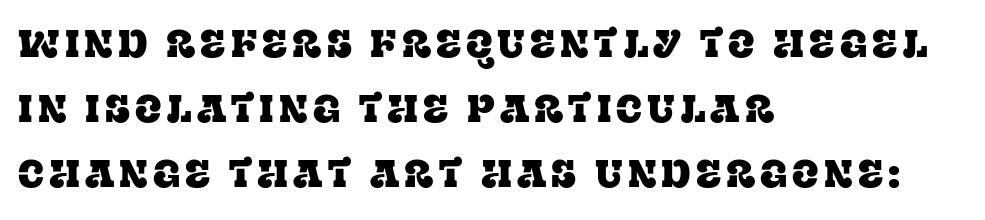
Compared with a centered layout, this one pins lines to the left instead. The face used here is proportionally spaced, like ordinary book or web type. Underlining? Definitely not there. Old-style or modern, the face here clearly has serifs. A normal amount of white space separates one row of letters from the next.
